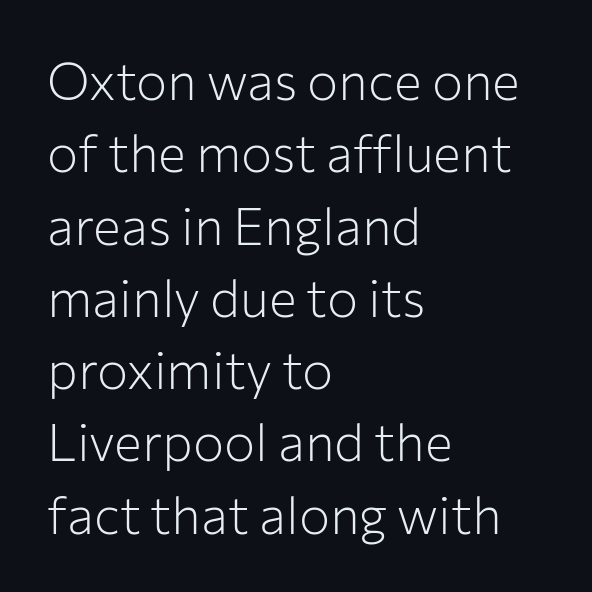
{"serif": "no", "italic": "no", "bold": "no", "weight": "light", "width": "normal", "stroke_contrast": "low", "x_height": "medium", "monospaced": "no", "underline": "no", "align": "left", "line_spacing": "normal", "line_spacing_ratio": 1.39, "letter_spacing": "normal", "letter_spacing_em": 0.0, "glyph_px": 52}
